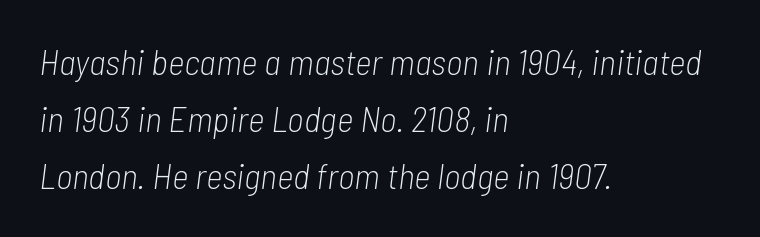
{"italic": "yes", "lean": "right", "slant_degrees": 7, "bold": "no", "weight": "light", "width": "condensed", "stroke_contrast": "low", "x_height": "medium", "monospaced": "no", "underline": "no", "align": "left", "line_spacing": "normal", "line_spacing_ratio": 1.59, "letter_spacing": "normal", "letter_spacing_em": 0.0, "glyph_px": 36}
